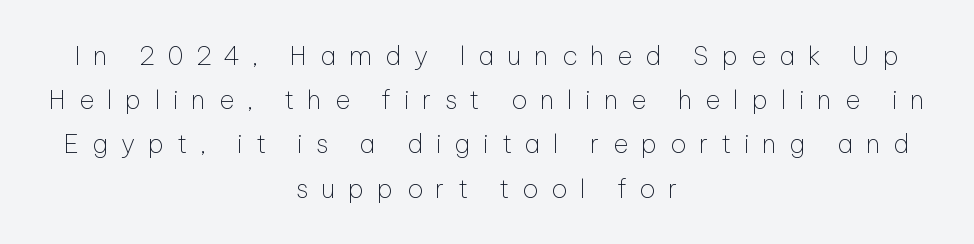
The image shows 26 px text type, upright; set centered, normal line spacing (1.7x), unusually wide letter spacing (+0.49 em), not underlined.
